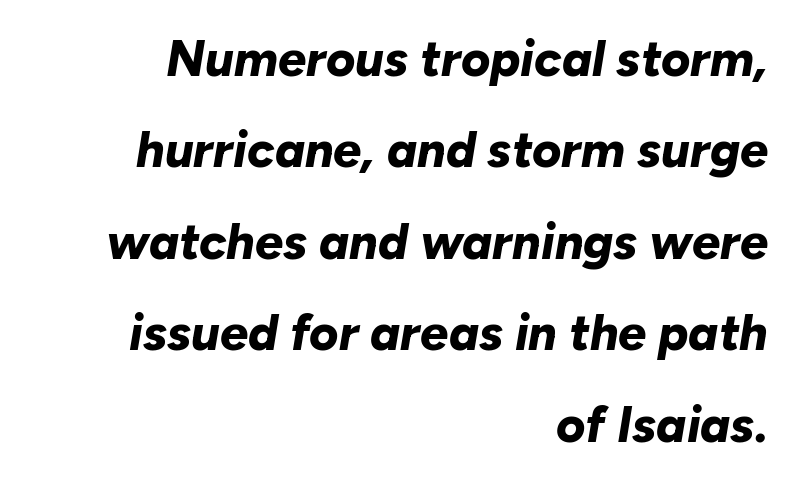
Descenders hang freely into open space. The rendering keeps characters at their native spacing. Look at the stroke-to-counter ratio: heavy, a bold. The typography opts for an oblique posture over an upright one. Teacher's note: observe the even right margin — that is flush-right alignment.
